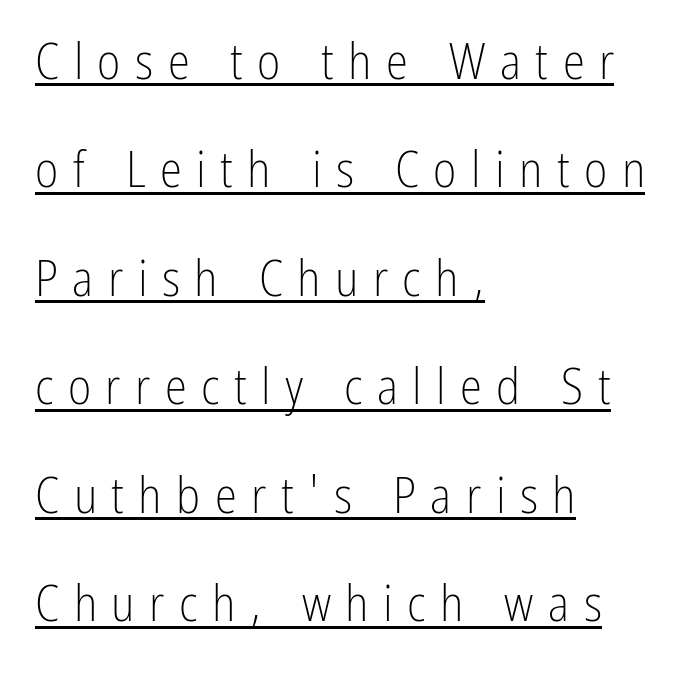
The image shows 50 px light, condensed sans-serif type, upright; set left-aligned, loose line spacing (2.17x), unusually wide letter spacing (+0.29 em), underlined; low stroke contrast and a medium x-height.
